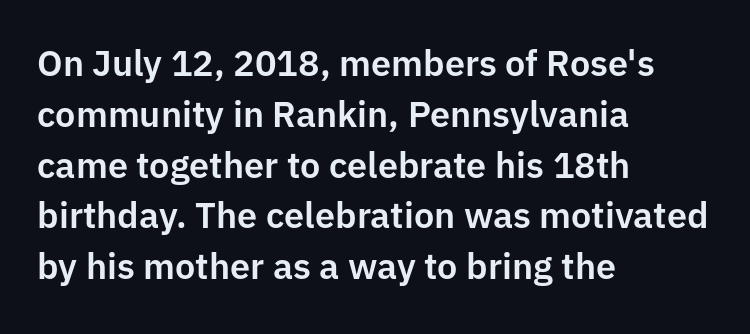
These lines sit exactly where default settings would place them. A typesetter would call this zero additional tracking. The glyphs are unaccompanied by any horizontal stroke below them. You could not count columns in this text — the font is proportionally spaced. Classification — sans serif. Every character sits straight up, as roman type does.
